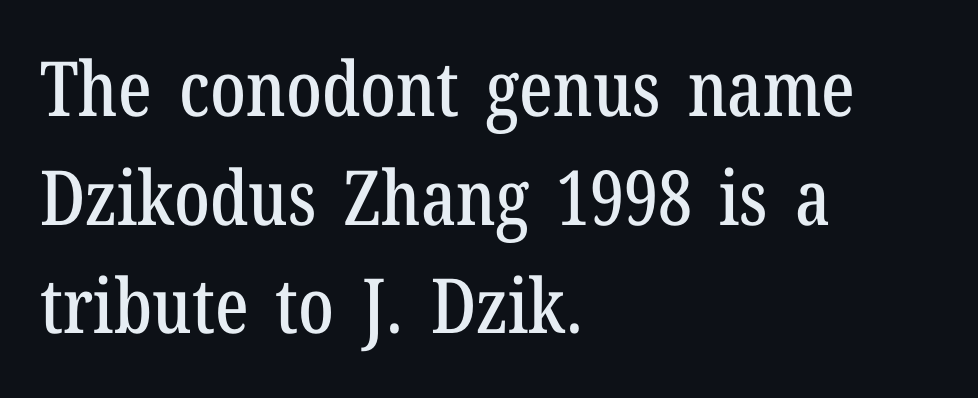
{"serif": "yes", "italic": "no", "width": "condensed", "stroke_contrast": "low", "x_height": "medium", "monospaced": "no", "underline": "no", "align": "left", "line_spacing": "normal", "line_spacing_ratio": 1.43, "letter_spacing": "normal", "letter_spacing_em": 0.0, "glyph_px": 76}
